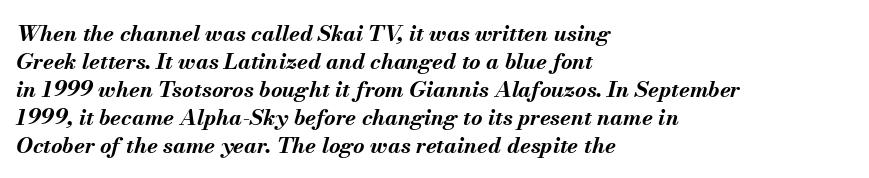
Q: Is the text bold? A: Yes.
Q: Is the text italic (slanted)? A: Yes, it leans right by about 13 degrees.
Q: Is the text underlined? A: No.
Q: How is the paragraph aligned? A: Left-aligned.
Q: Is the spacing between letters normal or unusually wide? A: Normal.
Q: Is the spacing between lines tight, normal or loose? A: Normal.
